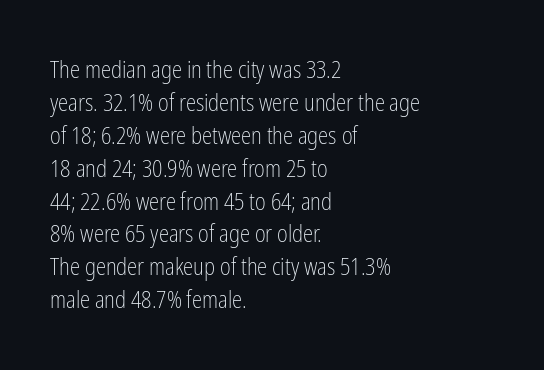
{"italic": "no", "bold": "no", "underline": "no", "align": "left", "line_spacing": "normal", "line_spacing_ratio": 1.43, "letter_spacing": "normal", "letter_spacing_em": 0.0, "glyph_px": 23}
